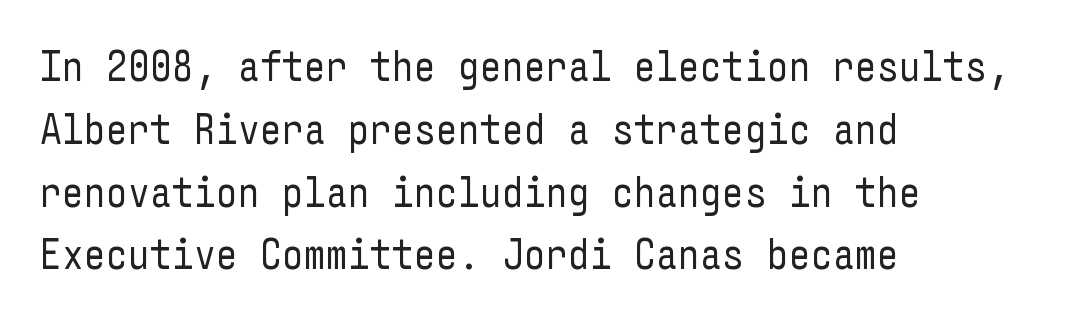
{"serif": "no", "italic": "no", "bold": "no", "weight": "regular", "width": "condensed", "stroke_contrast": "low", "x_height": "medium", "underline": "no", "align": "left", "line_spacing": "normal", "line_spacing_ratio": 1.46, "letter_spacing": "normal", "letter_spacing_em": 0.0, "glyph_px": 43}
